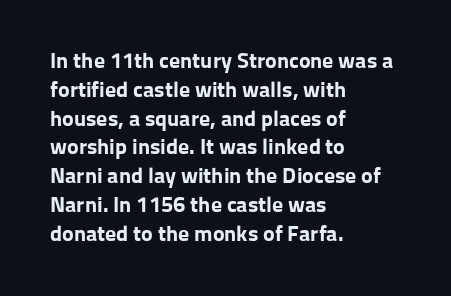
The rows are spaced the way most documents space them. Its strokes are broad and dark, the hallmark of bold type. Posture: upright roman. A bare baseline throughout the passage.
